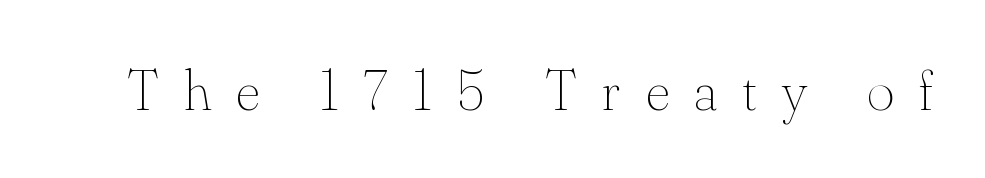
The image shows 58 px thin type, upright; set unusually wide letter spacing (+0.44 em), not underlined; medium stroke contrast and a small x-height.
